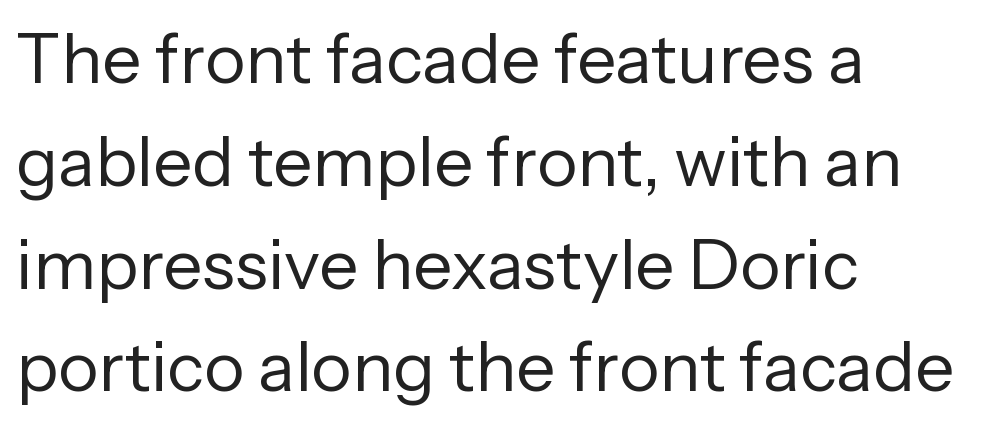
The image shows 69 px regular-weight sans-serif type, upright; set left-aligned, normal line spacing (1.49x), normal letter spacing, not underlined; low stroke contrast and a medium x-height.
